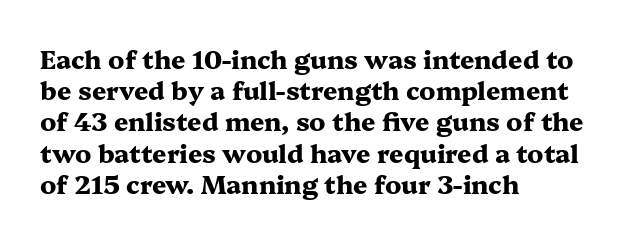
Caption: standard tracking, unaltered. Weight: bold. Line beginnings align vertically; line endings do not. The type sits square on the baseline with zero lean.
